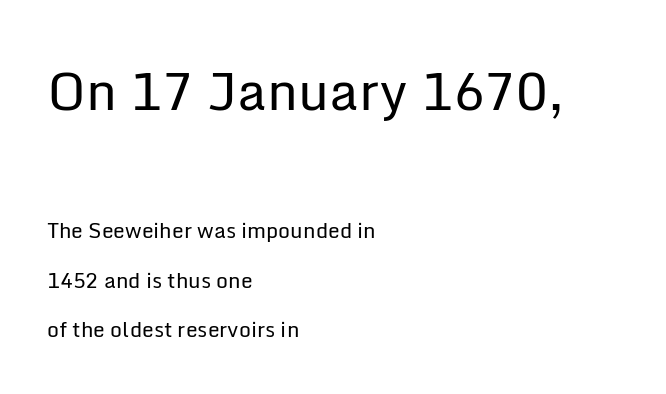
Default kerning and tracking; the words read as compact shapes. A typesetter would call this proportional, since set widths differ per character. In CSS terms this would be text-align: left. Letters rest on an invisible, unmarked baseline. The emphasis by scale lands on block number one, above. In terms of letterform style, serifs are entirely absent.
